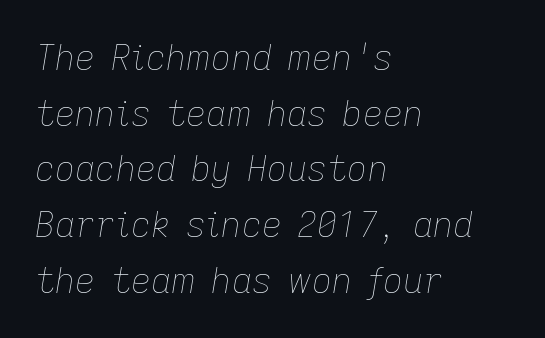
{"italic": "yes", "lean": "right", "slant_degrees": 9, "bold": "no", "weight": "thin", "width": "normal", "stroke_contrast": "low", "x_height": "medium", "monospaced": "no", "underline": "no", "align": "left", "line_spacing": "normal", "line_spacing_ratio": 1.59, "letter_spacing": "normal", "letter_spacing_em": 0.0, "glyph_px": 35}
